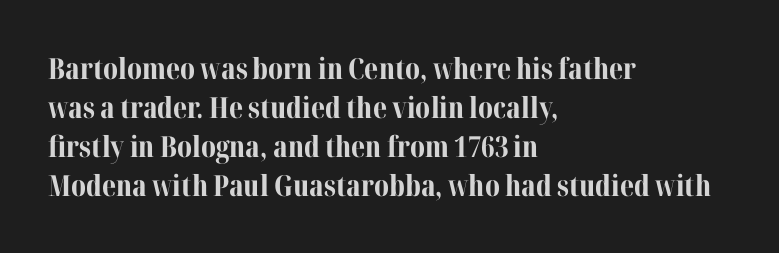
Q: Is the text bold? A: Yes.
Q: Is the text italic (slanted)? A: No, it is upright.
Q: Is the typeface a serif or a sans-serif typeface? A: Serif.
Q: Is the text underlined? A: No.
Q: How is the paragraph aligned? A: Left-aligned.
Q: Is the spacing between letters normal or unusually wide? A: Normal.
Q: Is the spacing between lines tight, normal or loose? A: Normal.
Q: Width (condensed, normal, or wide)? A: Normal.
Q: Stroke contrast? A: Medium.
Q: x-height? A: Medium.
Q: Monospaced? A: No.
